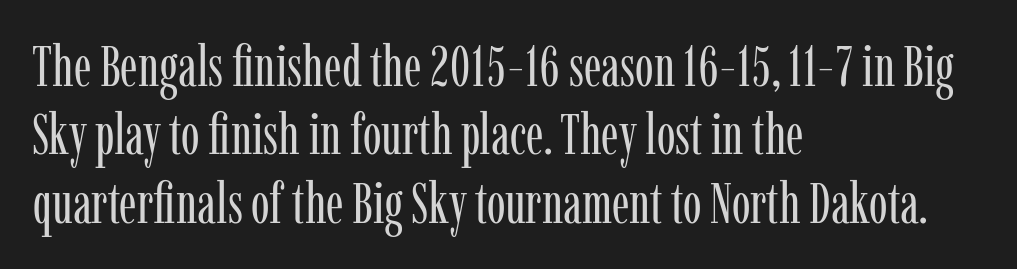
The typeface chosen for these lines features serifs. Each stroke keeps to a modest, everyday thickness or less. It's the straight-up-and-down kind of type. These lines keep a tight, regular rhythm from letter to letter. The passage is arranged the way most books set body copy — flush left.
